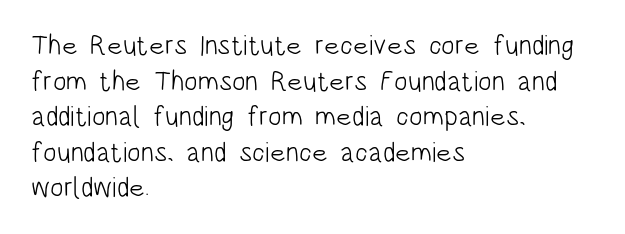
{"serif": "no", "italic": "no", "bold": "no", "weight": "light", "width": "condensed", "stroke_contrast": "low", "x_height": "large", "monospaced": "no", "underline": "no", "align": "left", "line_spacing": "normal", "line_spacing_ratio": 1.27, "letter_spacing": "normal", "letter_spacing_em": 0.0, "glyph_px": 28}
